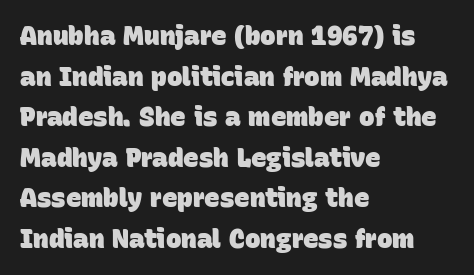
The image shows 26 px bold type; set left-aligned, normal line spacing (1.56x), normal letter spacing, not underlined.
